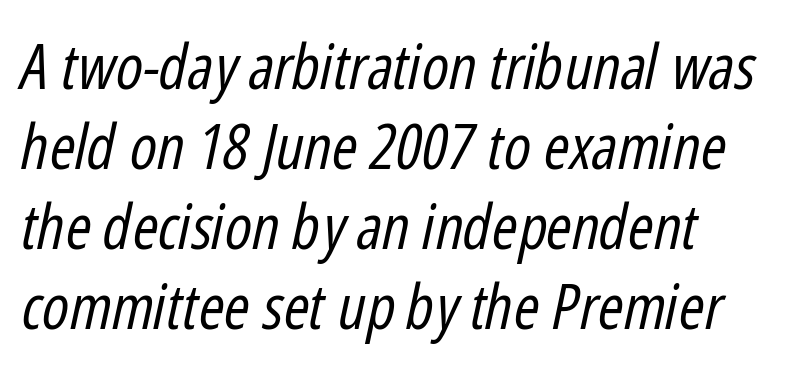
Q: Is the text bold? A: No.
Q: Is the text italic (slanted)? A: Yes, it leans right by about 12 degrees.
Q: Is the text underlined? A: No.
Q: How is the paragraph aligned? A: Left-aligned.
Q: Is the spacing between letters normal or unusually wide? A: Normal.
Q: Is the spacing between lines tight, normal or loose? A: Normal.
Q: Width (condensed, normal, or wide)? A: Condensed.
Q: Stroke contrast? A: Low.
Q: x-height? A: Medium.
Q: Monospaced? A: No.
